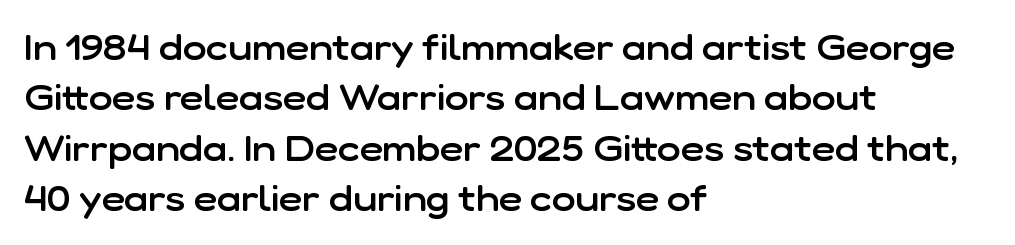
{"serif": "no", "italic": "no", "bold": "semi", "weight": "semibold", "width": "normal", "stroke_contrast": "low", "x_height": "medium", "monospaced": "no", "underline": "no", "align": "left", "line_spacing": "normal", "line_spacing_ratio": 1.4, "letter_spacing": "normal", "letter_spacing_em": 0.0, "glyph_px": 36}
